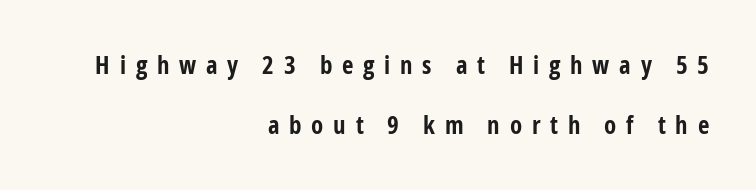
Q: Is the text bold? A: Yes.
Q: Is the text italic (slanted)? A: No, it is upright.
Q: Is the text underlined? A: No.
Q: How is the paragraph aligned? A: Right-aligned.
Q: Is the spacing between letters normal or unusually wide? A: Unusually wide.
Q: Is the spacing between lines tight, normal or loose? A: Loose.
